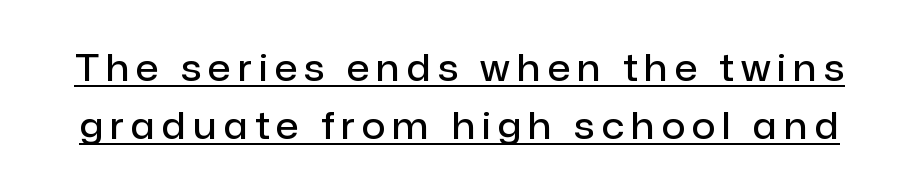
Baseline-to-baseline distance is the conventional proportion of letter height. Slightly chunky letters — semibold, I'd say, not full bold. Each letter keeps its own natural width here, so spacing adapts to shape. Is there any slant? The stems are plumb. The lettering is marked with a stroke running underneath it. I'd call this a sans setting — the letters go barefoot.
